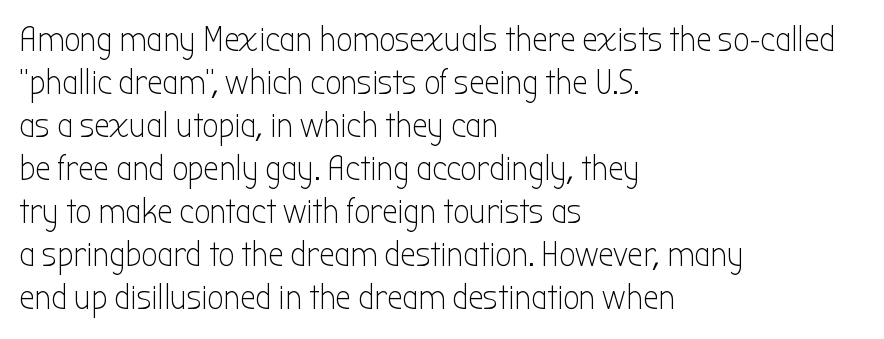
The image shows 35 px light, condensed sans-serif type, upright; set left-aligned, line spacing 1.23x, normal letter spacing, not underlined; low stroke contrast and a medium x-height.
